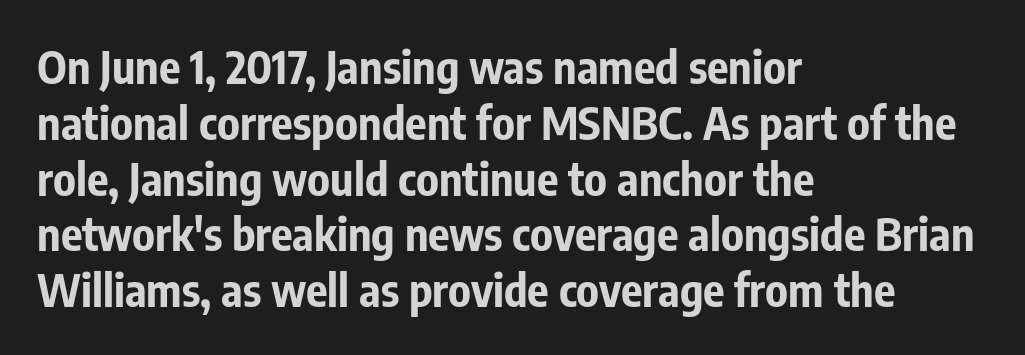
The letters stand upright; this is a roman face. Think of a printed novel: that variable character pitch is what you see here. Unmarked baselines from the first word to the last. No feet cap the strokes, marking this as sans-serif type.
